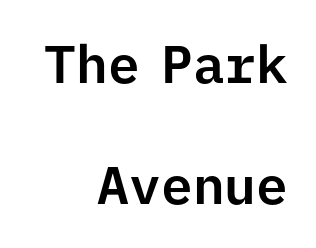
The gaps between neighbouring characters are ordinary and unremarkable. The designer dialed line spacing up above the default. The font family rendered here belongs to the sans-serif group. The string is rendered with underlining switched off. These lines are rendered in a fixed-pitch font.
